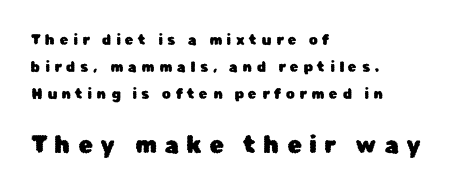
Q: Is the text italic (slanted)? A: No, it is upright.
Q: Is the text underlined? A: No.
Q: How is the paragraph aligned? A: Left-aligned.
Q: Is the spacing between letters normal or unusually wide? A: Unusually wide.
Q: Is the spacing between lines tight, normal or loose? A: Loose.
Q: Which block of text is set in a larger size, the first (top) or the second (bottom)? A: The second (bottom) one.
